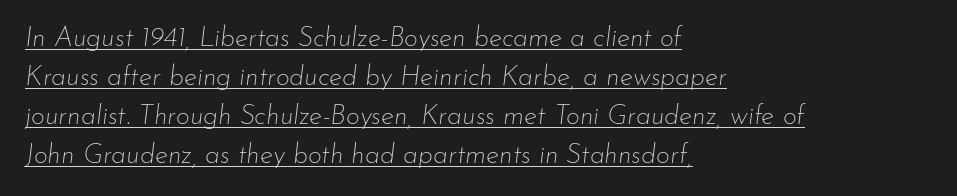
The image shows 27 px text type, italic (leaning right); set left-aligned, normal line spacing (1.45x), normal letter spacing, underlined.
